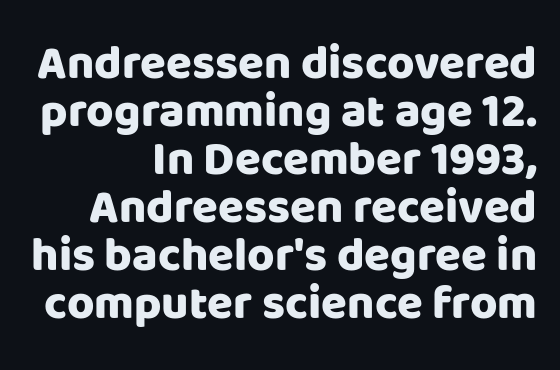
Observe the absence of serifs on each vertical stroke in this sample. The leading is snug, giving the passage a crowded texture. This sample is right-justified, so line beginnings fall wherever the words allow. The face used here is proportionally spaced, like ordinary book or web type. Bare-footed words on every line.
